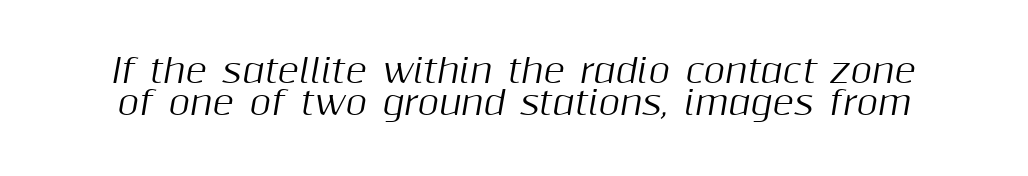
{"italic": "yes", "lean": "right", "slant_degrees": 10, "width": "normal", "stroke_contrast": "medium", "x_height": "medium", "monospaced": "no", "underline": "no", "line_spacing": "tight", "line_spacing_ratio": 0.98, "letter_spacing": "normal", "letter_spacing_em": 0.0, "glyph_px": 33}
